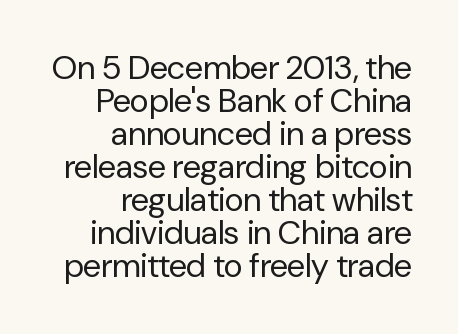
Upright lettering throughout. Standard letterfit; no display-style spreading of the glyphs. Students, observe: this is what under-led, compact text looks like. The glyphs are unaccompanied by any horizontal stroke below them. If you drew a ruler down the right edge, every line would touch it. Varying glyph widths throughout — classic text-font behaviour.
